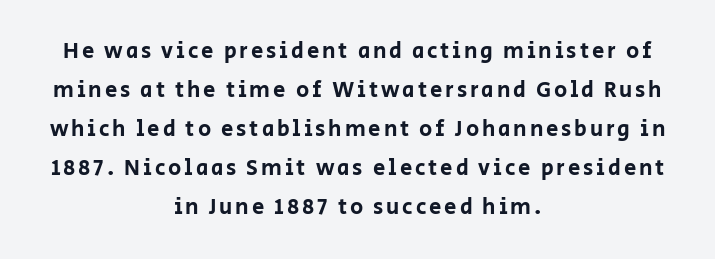
The image shows 22 px text type, upright; set centered, line spacing 1.77x, not underlined.
